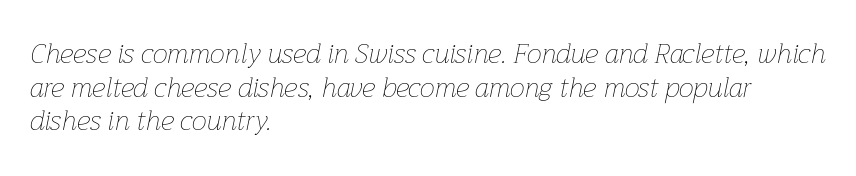
{"italic": "yes", "lean": "right", "slant_degrees": 12, "bold": "no", "underline": "no", "align": "left", "line_spacing": "normal", "line_spacing_ratio": 1.25, "letter_spacing": "normal", "letter_spacing_em": 0.0, "glyph_px": 27}
